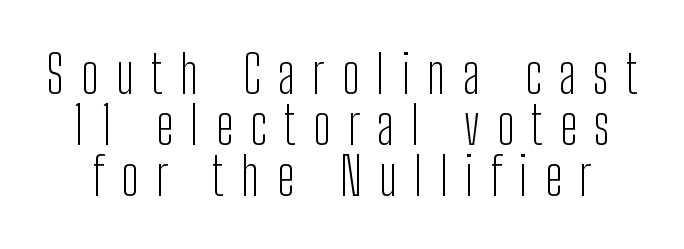
I'd call this a sans setting — the letters go barefoot. Clear beneath every line of the passage. The font is comparable to plain body text, perhaps lighter. Notice how descenders almost collide with the ascenders below — that's tight leading. This sample has the flowing, uneven cadence of proportional lettering.
